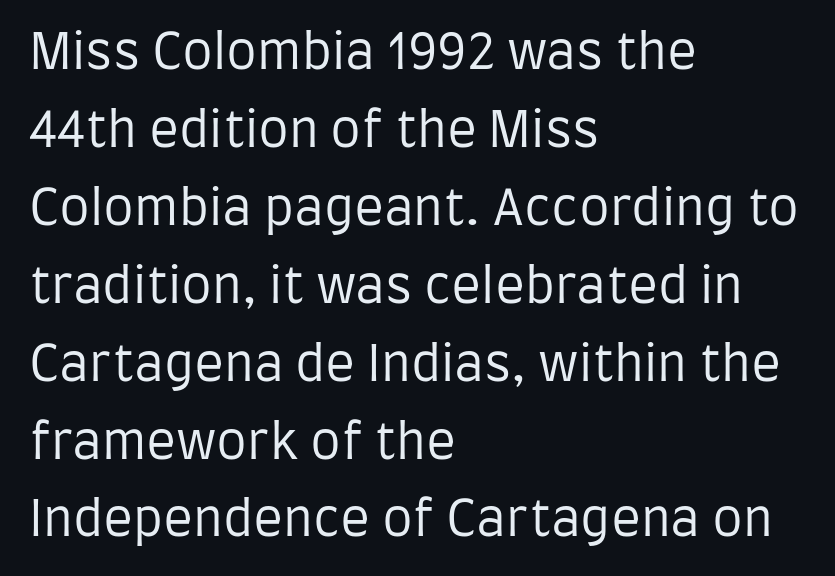
The image shows 49 px regular-weight, condensed sans-serif type, upright; set left-aligned, normal line spacing (1.59x), normal letter spacing, not underlined; low stroke contrast and a large x-height.
